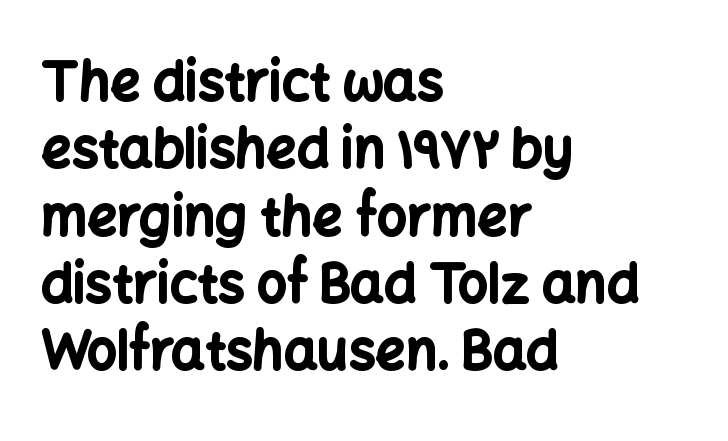
The image shows 53 px bold sans-serif type, upright; set left-aligned, normal line spacing (1.27x), normal letter spacing, not underlined; low stroke contrast and a medium x-height.
